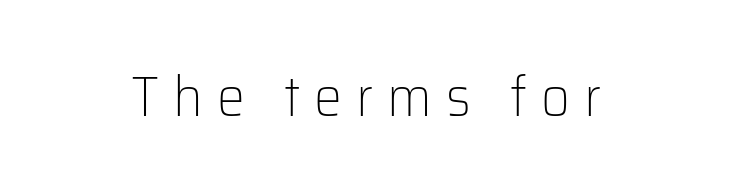
Q: Is the text bold? A: No.
Q: Is the text italic (slanted)? A: No, it is upright.
Q: Is the typeface a serif or a sans-serif typeface? A: Sans-serif.
Q: Is the text underlined? A: No.
Q: How is the paragraph aligned? A: Centered.
Q: Is the spacing between letters normal or unusually wide? A: Unusually wide.
Q: Width (condensed, normal, or wide)? A: Normal.
Q: Stroke contrast? A: Low.
Q: x-height? A: Medium.
Q: Monospaced? A: No.
